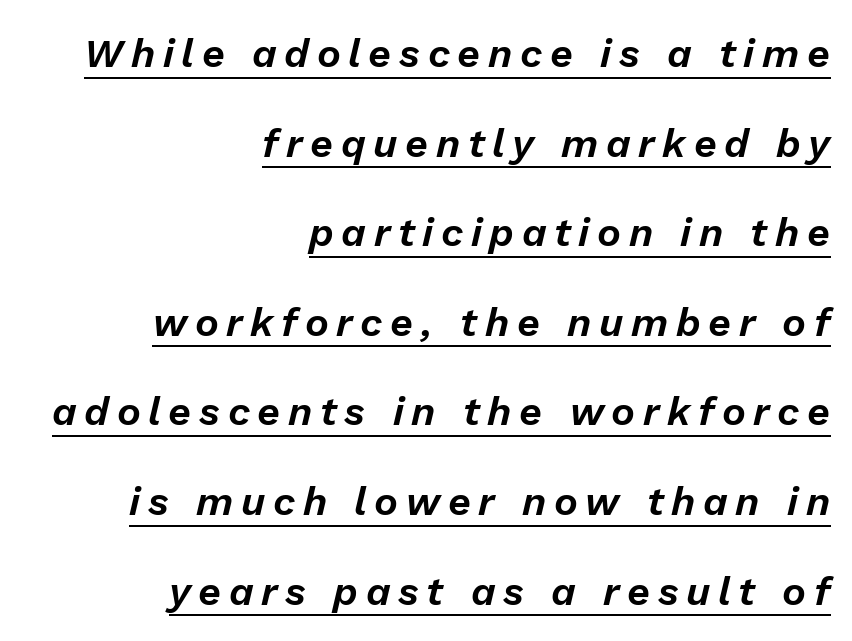
Q: Is the text italic (slanted)? A: Yes, it leans right by about 13 degrees.
Q: Is the text underlined? A: Yes.
Q: How is the paragraph aligned? A: Right-aligned.
Q: Is the spacing between lines tight, normal or loose? A: Loose.
Q: Width (condensed, normal, or wide)? A: Normal.
Q: Stroke contrast? A: Low.
Q: x-height? A: Medium.
Q: Monospaced? A: No.
